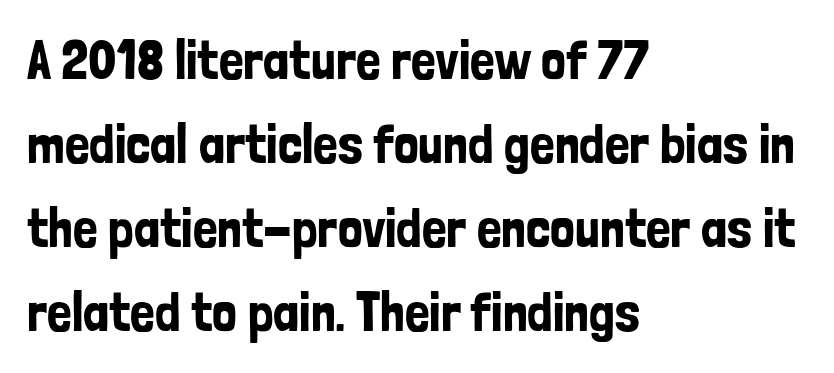
The face used here is proportionally spaced, like ordinary book or web type. The typesetter chose a ragged-right arrangement here. Every stem runs plumb, perpendicular to the baseline. Serifs: no, the terminals of the letterforms are clean. Students, observe: this is what conventionally led text looks like.
